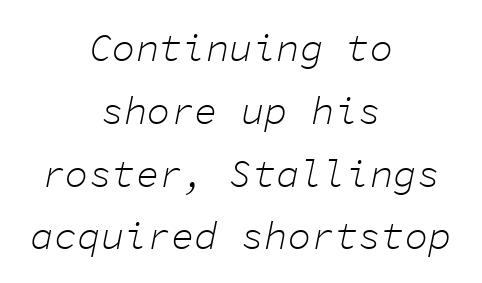
{"italic": "yes", "lean": "right", "slant_degrees": 11, "bold": "no", "weight": "light", "width": "normal", "stroke_contrast": "low", "x_height": "medium", "monospaced": "yes", "underline": "no", "align": "center", "line_spacing": "normal", "line_spacing_ratio": 1.61, "letter_spacing": "normal", "letter_spacing_em": 0.0, "glyph_px": 39}
